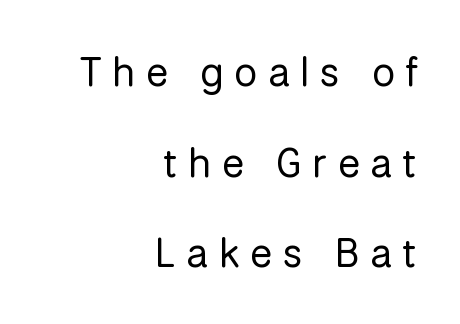
The space beneath each line is pristine and unruled. Every row of glyphs terminates at an identical x-position on the right. Counters stay open thanks to moderate or lighter strokes. Note the varied advance widths — an 'i' is clearly narrower than an 'm'. A typesetter would call this leading open, well beyond the default. The text was rendered using a sans face with plain stroke endings.
